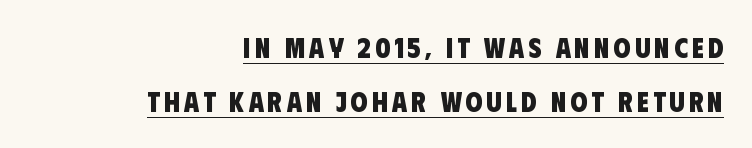
{"serif": "no", "bold": "yes", "weight": "heavy", "width": "condensed", "stroke_contrast": "low", "x_height": "large", "monospaced": "no", "underline": "yes", "align": "right", "line_spacing": "loose", "line_spacing_ratio": 1.94, "glyph_px": 28}
